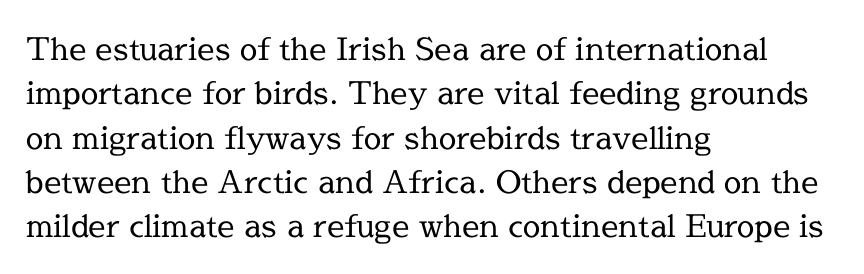
{"serif": "yes", "italic": "no", "bold": "no", "weight": "regular", "width": "normal", "x_height": "medium", "monospaced": "no", "underline": "no", "align": "left", "line_spacing": "normal", "line_spacing_ratio": 1.43, "letter_spacing": "normal", "letter_spacing_em": 0.0, "glyph_px": 31}
